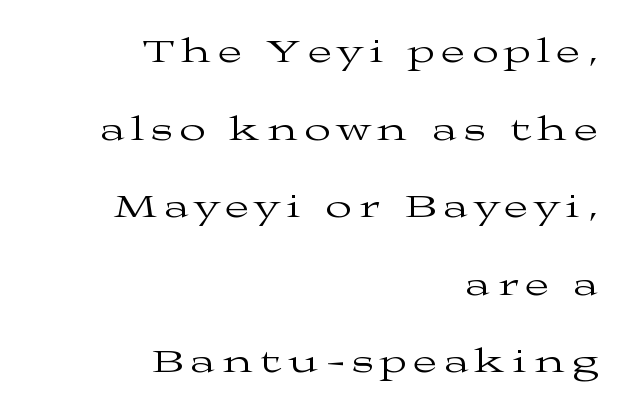
{"serif": "yes", "italic": "no", "bold": "no", "weight": "regular", "width": "wide", "stroke_contrast": "medium", "x_height": "medium", "monospaced": "no", "underline": "no", "align": "right", "line_spacing": "loose", "line_spacing_ratio": 2.28, "letter_spacing": "wide", "letter_spacing_em": 0.23, "glyph_px": 34}
